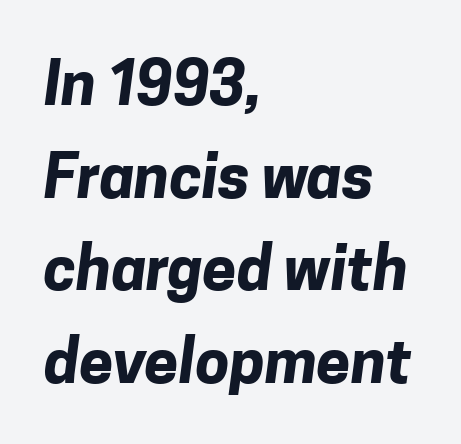
The image shows 61 px bold sans-serif type; set left-aligned, normal line spacing (1.52x), normal letter spacing, not underlined; low stroke contrast and a medium x-height.
